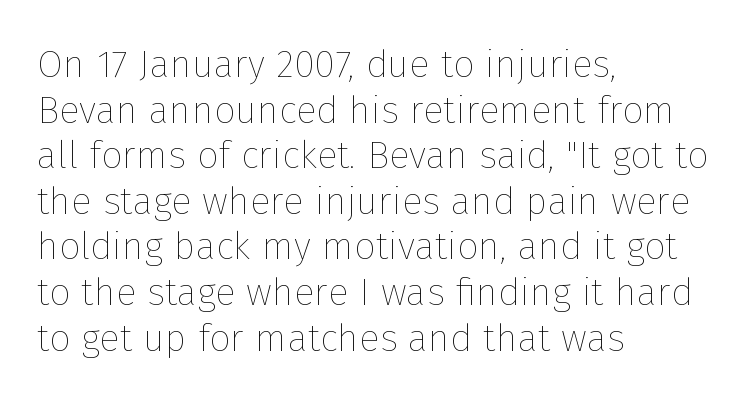
The image shows 38 px thin type, upright; set left-aligned, line spacing 1.2x, normal letter spacing, not underlined; low stroke contrast and a medium x-height.
